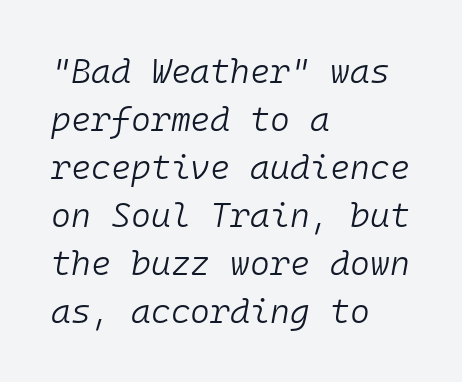
{"italic": "yes", "lean": "right", "slant_degrees": 10, "bold": "no", "weight": "light", "width": "normal", "stroke_contrast": "low", "x_height": "medium", "monospaced": "yes", "underline": "no", "align": "left", "line_spacing": "normal", "line_spacing_ratio": 1.41, "letter_spacing": "normal", "letter_spacing_em": 0.0, "glyph_px": 34}
